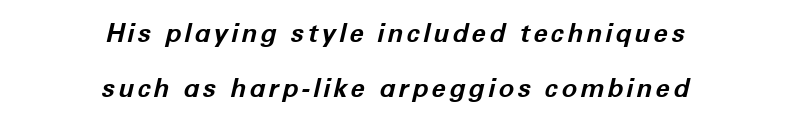
Successive baselines arrive slowly, with a big drop between each. The passage is arranged like a title page — every line centered. The passage shown leans; its letterforms are oblique. Unmarked baselines from the first word to the last. Weight check: bold — yes, fully.
